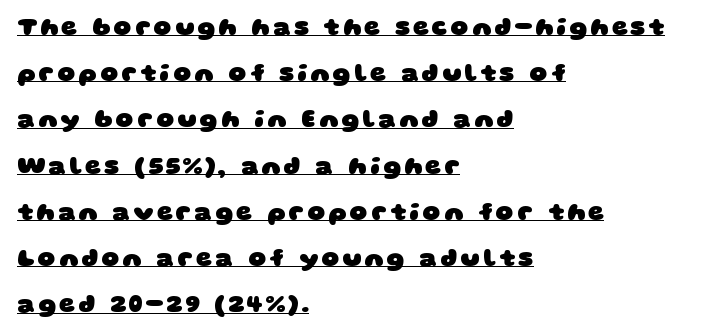
Emphasis is given by a line drawn under the lettering. Is the block centered? No — it sits flush against the left margin. The font is running at its bold setting.
